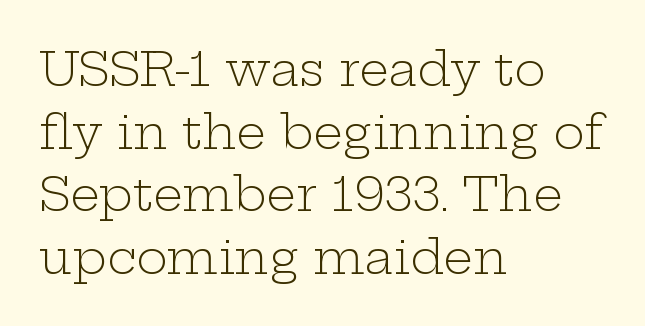
{"serif": "yes", "italic": "no", "bold": "no", "weight": "light", "width": "wide", "stroke_contrast": "low", "x_height": "medium", "monospaced": "no", "underline": "no", "align": "left", "line_spacing": "normal", "line_spacing_ratio": 1.33, "letter_spacing": "normal", "letter_spacing_em": 0.0, "glyph_px": 47}
